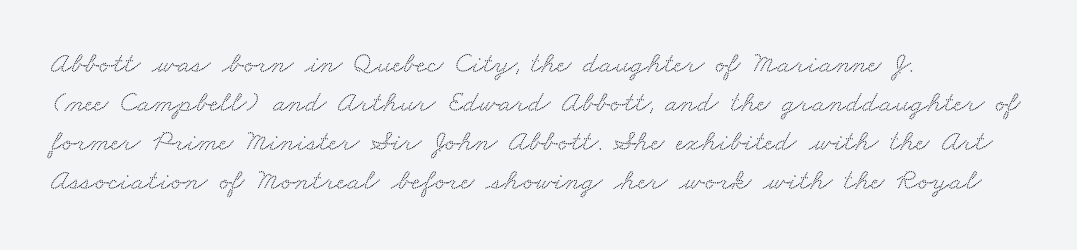
Normally led — the rows are evenly, conventionally spaced. The passage shown is typed in a proportional face where columns would drift. The compositor pushed each line to the left boundary. Caption: standard tracking, unaltered.
